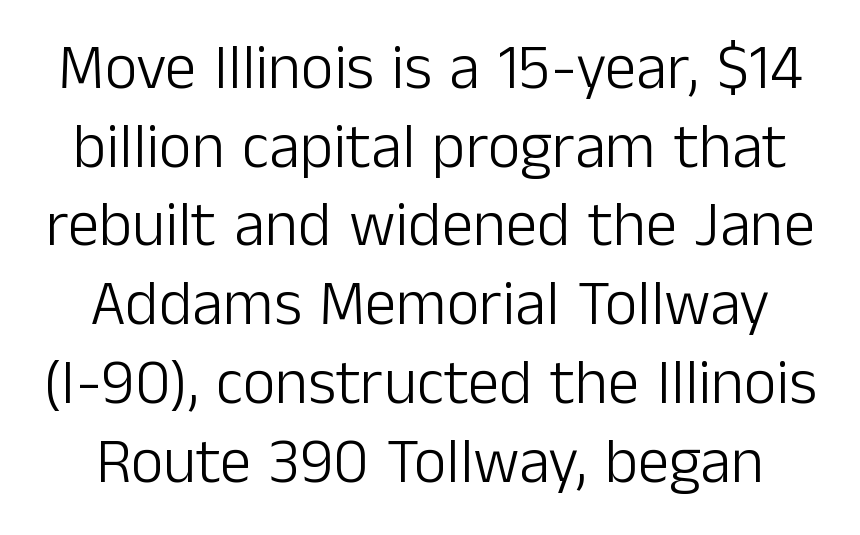
The image shows 63 px light sans-serif type, upright; set centered, normal line spacing (1.25x), normal letter spacing, not underlined; low stroke contrast and a medium x-height.
